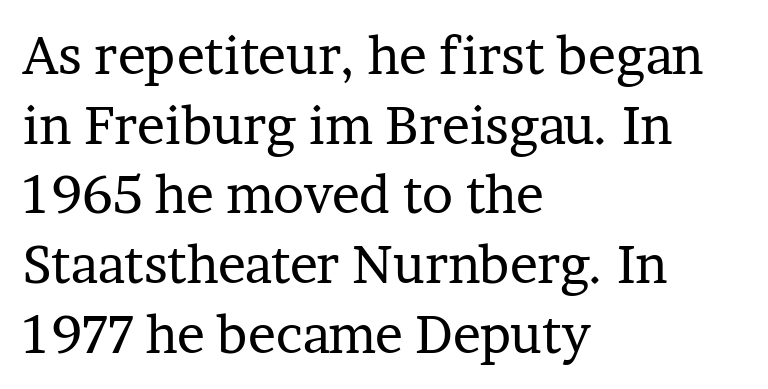
{"serif": "yes", "italic": "no", "bold": "no", "weight": "regular", "width": "normal", "stroke_contrast": "low", "x_height": "medium", "monospaced": "no", "underline": "no", "align": "left", "line_spacing": "normal", "line_spacing_ratio": 1.34, "letter_spacing": "normal", "letter_spacing_em": 0.0, "glyph_px": 52}
